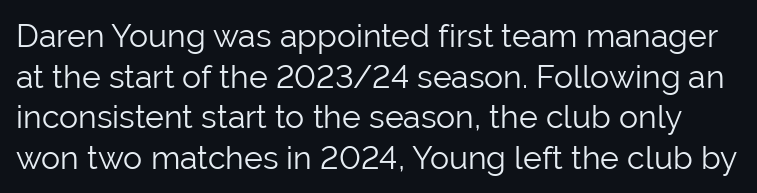
{"serif": "no", "italic": "no", "bold": "no", "weight": "light", "width": "normal", "stroke_contrast": "low", "x_height": "medium", "monospaced": "no", "underline": "no", "line_spacing": "normal", "line_spacing_ratio": 1.27, "letter_spacing": "normal", "letter_spacing_em": 0.0, "glyph_px": 32}
